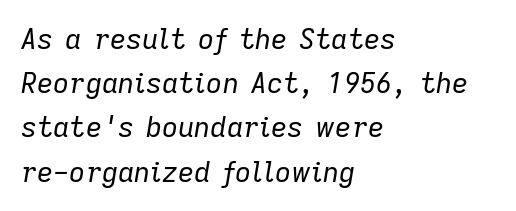
The face looks like a standard text weight, possibly lighter. Only glyphs here, with clear space below each row. There's an unmistakable incline to the writing here. The letterforms sit shoulder to shoulder at normal distance.
